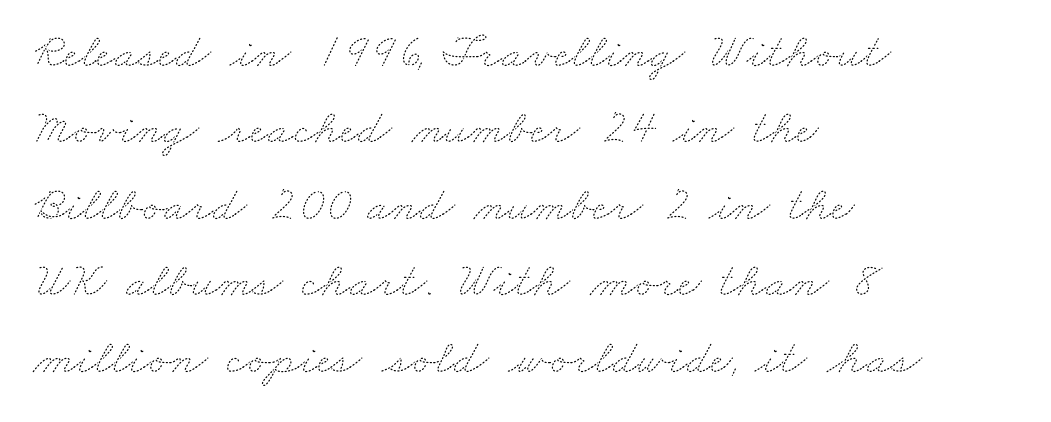
{"bold": "no", "weight": "thin", "width": "wide", "stroke_contrast": "medium", "x_height": "small", "monospaced": "no", "underline": "no", "align": "left", "line_spacing": "normal", "line_spacing_ratio": 1.56, "letter_spacing": "normal", "letter_spacing_em": 0.0, "glyph_px": 49}
